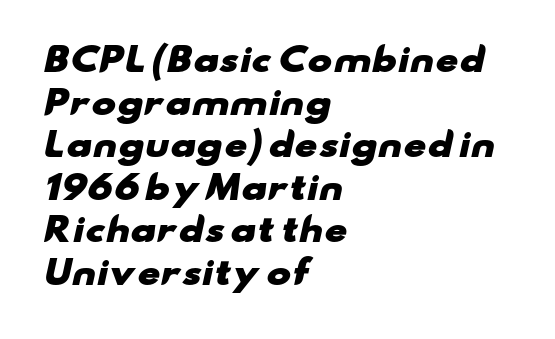
Q: Is the text bold? A: Yes.
Q: Is the typeface a serif or a sans-serif typeface? A: Sans-serif.
Q: Is the text underlined? A: No.
Q: How is the paragraph aligned? A: Left-aligned.
Q: Is the spacing between letters normal or unusually wide? A: Normal.
Q: Is the spacing between lines tight, normal or loose? A: Normal.
Q: Width (condensed, normal, or wide)? A: Wide.
Q: Stroke contrast? A: Low.
Q: x-height? A: Small.
Q: Monospaced? A: No.
